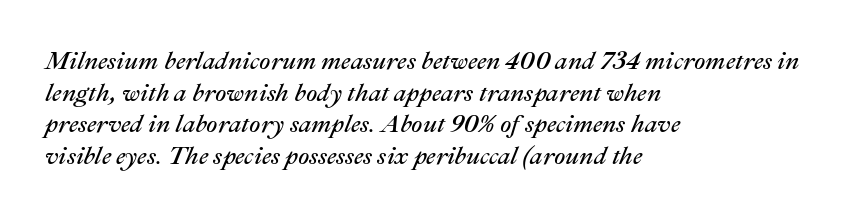
{"italic": "yes", "lean": "right", "slant_degrees": 22, "bold": "no", "underline": "no", "align": "left", "line_spacing": "normal", "line_spacing_ratio": 1.27, "letter_spacing": "normal", "letter_spacing_em": 0.0, "glyph_px": 25}
